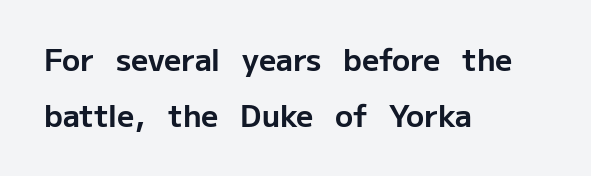
The image shows 30 px bold sans-serif type, upright; set left-aligned, line spacing 1.88x, normal letter spacing, not underlined; low stroke contrast and a medium x-height.
